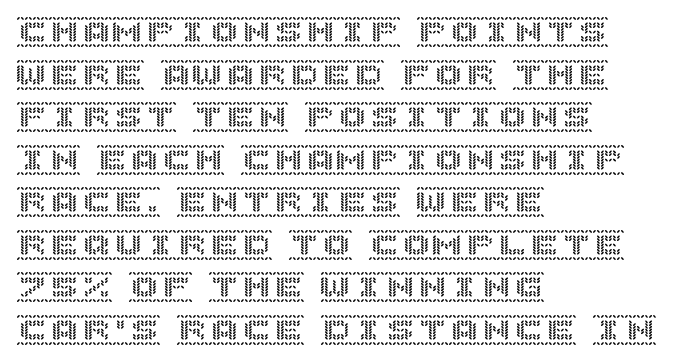
The image shows 32 px text type, upright; set left-aligned, normal line spacing (1.33x), normal letter spacing, not underlined; a large x-height.
